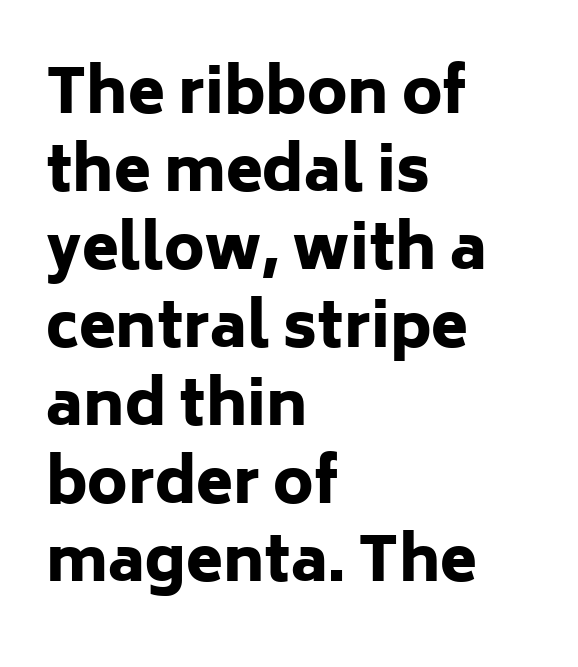
{"serif": "no", "italic": "no", "bold": "yes", "weight": "heavy", "width": "normal", "stroke_contrast": "low", "x_height": "medium", "monospaced": "no", "underline": "no", "align": "left", "line_spacing": "normal", "line_spacing_ratio": 1.3, "letter_spacing": "normal", "letter_spacing_em": 0.0, "glyph_px": 60}
